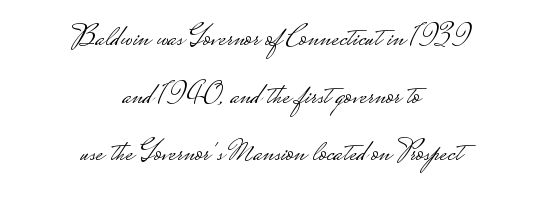
The rendering keeps characters at their native spacing. The compositor balanced each line on the midline. Is the stroke heavy? The answer is a plain regular-or-lighter. Think of a printed novel: that variable character pitch is what you see here.
